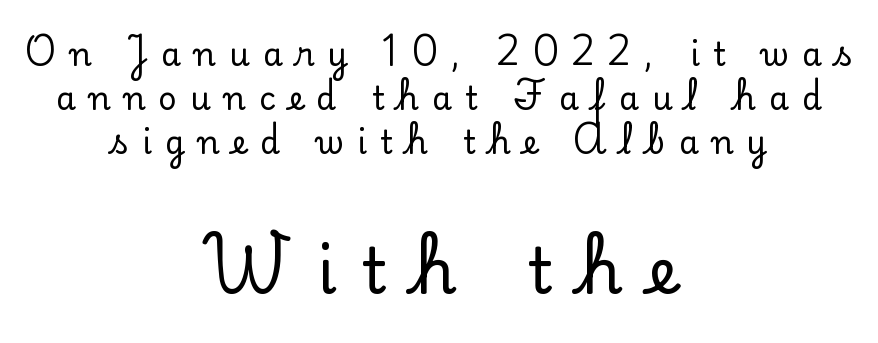
{"serif": "yes", "italic": "no", "width": "normal", "stroke_contrast": "low", "x_height": "small", "monospaced": "no", "underline": "no", "align": "center", "line_spacing": "normal", "line_spacing_ratio": 1.38, "letter_spacing": "wide", "letter_spacing_em": 0.41, "larger_block": "second", "size_ratio": 2.0, "glyph_px": 64}
